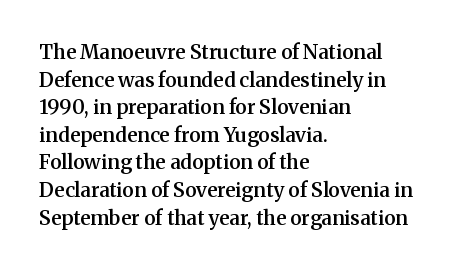
{"italic": "no", "bold": "semi", "underline": "no", "align": "left", "line_spacing": "normal", "line_spacing_ratio": 1.38, "letter_spacing": "normal", "letter_spacing_em": 0.0, "glyph_px": 20}
